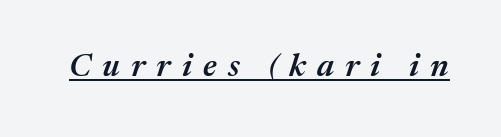
Q: Is the text bold? A: Semi-bold.
Q: Is the text italic (slanted)? A: Yes, it leans right by about 17 degrees.
Q: Is the text underlined? A: Yes.
Q: Is the spacing between letters normal or unusually wide? A: Unusually wide.
Q: Width (condensed, normal, or wide)? A: Normal.
Q: Stroke contrast? A: Medium.
Q: x-height? A: Medium.
Q: Monospaced? A: No.
